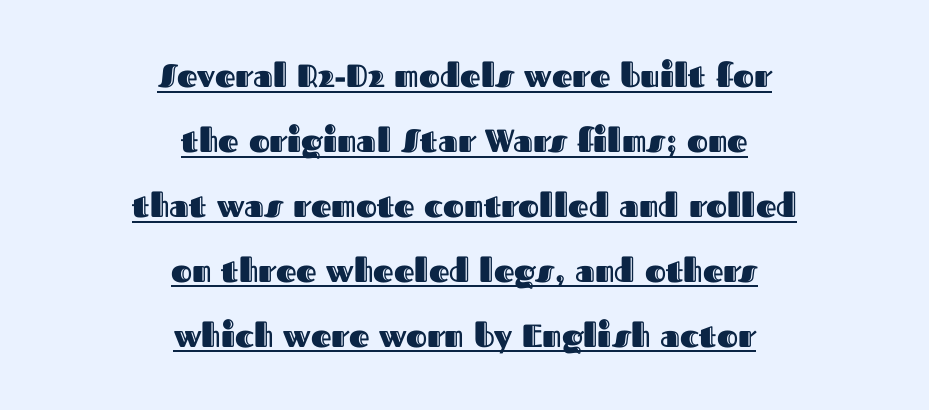
Q: Is the text italic (slanted)? A: No, it is upright.
Q: Is the text underlined? A: Yes.
Q: How is the paragraph aligned? A: Centered.
Q: Is the spacing between letters normal or unusually wide? A: Normal.
Q: Is the spacing between lines tight, normal or loose? A: Loose.
Q: Width (condensed, normal, or wide)? A: Normal.
Q: x-height? A: Medium.
Q: Monospaced? A: No.
